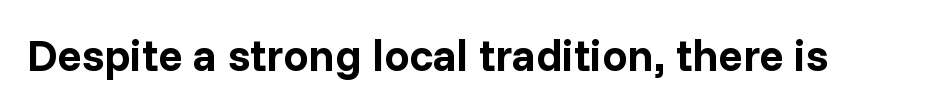
Students, note that the glyphs here touch the page at normal intervals. Varying glyph widths throughout — classic text-font behaviour. Typographically, this falls in the sans-serif category. Thick stems and heavy bowls — unmistakably bold. The letters stand straight up with perfectly vertical stems. The zone under the glyphs is completely vacant.
